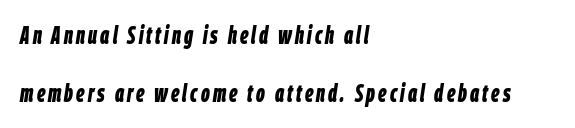
The image shows 24 px bold type, italic (leaning right); set left-aligned, loose line spacing (2.4x), not underlined.
